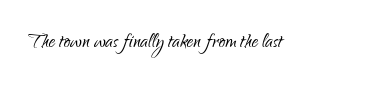
The image shows 25 px text type; set normal letter spacing, not underlined.
